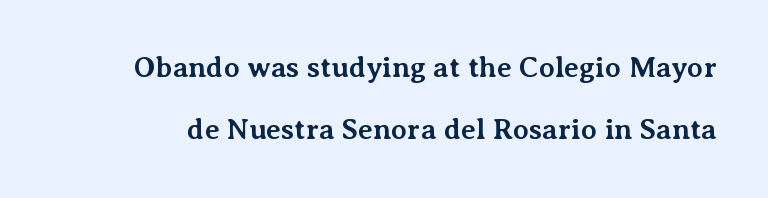
The rendering keeps characters at their native spacing. Nobody drew a line under any word here. Nope, not italic — everything's standing straight. Each letter keeps its own natural width here, so spacing adapts to shape. Compared with an ordinary text face, these strokes are far heavier — a full bold. Small tapered or slab feet sit at the stroke ends, so this counts as serif.
